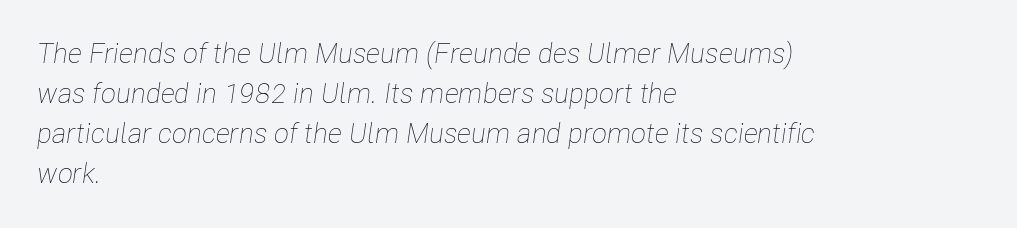
The image shows 28 px thin, condensed type, italic (leaning right); set left-aligned, normal line spacing (1.43x), normal letter spacing, not underlined; low stroke contrast and a medium x-height.
